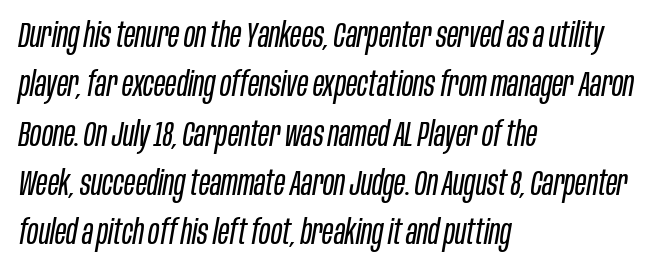
{"italic": "yes", "lean": "right", "slant_degrees": 10, "bold": "no", "weight": "regular", "width": "condensed", "stroke_contrast": "low", "x_height": "large", "monospaced": "no", "underline": "no", "align": "left", "line_spacing": "normal", "line_spacing_ratio": 1.45, "letter_spacing": "normal", "letter_spacing_em": 0.0, "glyph_px": 34}
